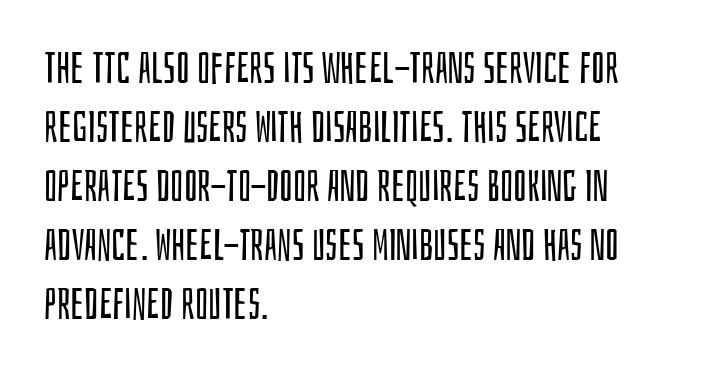
Q: Is the text bold? A: No.
Q: Is the text italic (slanted)? A: No, it is upright.
Q: Is the typeface a serif or a sans-serif typeface? A: Sans-serif.
Q: Is the text underlined? A: No.
Q: How is the paragraph aligned? A: Left-aligned.
Q: Is the spacing between letters normal or unusually wide? A: Normal.
Q: Is the spacing between lines tight, normal or loose? A: Normal.
Q: Width (condensed, normal, or wide)? A: Condensed.
Q: Stroke contrast? A: Low.
Q: x-height? A: Large.
Q: Monospaced? A: No.
